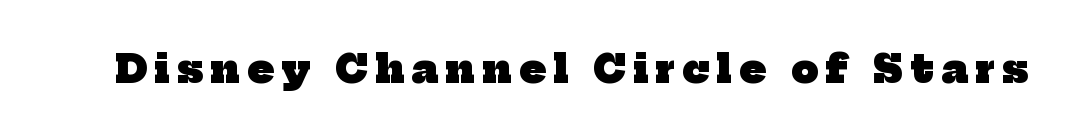
The image shows 38 px heavy serif type; set unusually wide letter spacing (+0.2 em), not underlined; low stroke contrast and a medium x-height.
